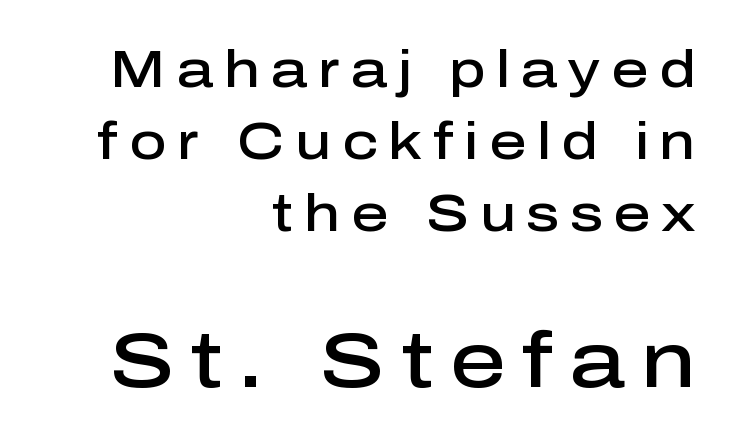
The image shows 77 px semibold sans-serif type, upright; set right-aligned, normal line spacing (1.41x), unusually wide letter spacing (+0.21 em), not underlined; the second (bottom) block is 1.51x larger; low stroke contrast and a medium x-height.
